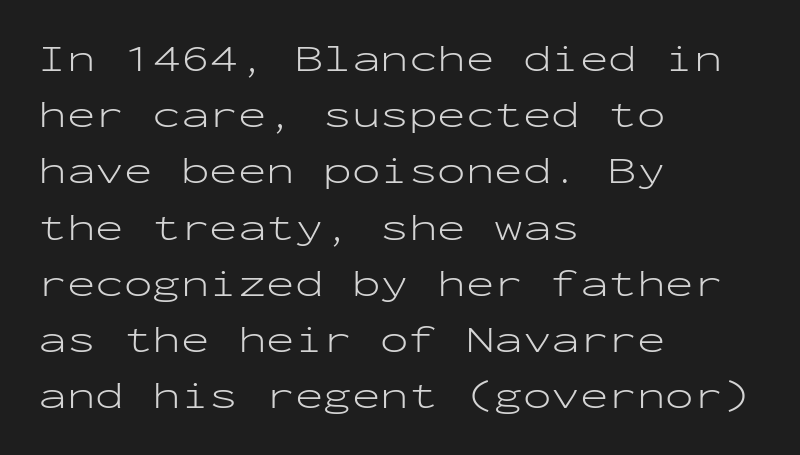
{"serif": "no", "italic": "no", "bold": "no", "weight": "light", "width": "wide", "stroke_contrast": "low", "x_height": "medium", "monospaced": "yes", "underline": "no", "align": "left", "line_spacing": "normal", "line_spacing_ratio": 1.48, "letter_spacing": "normal", "letter_spacing_em": 0.0, "glyph_px": 38}
